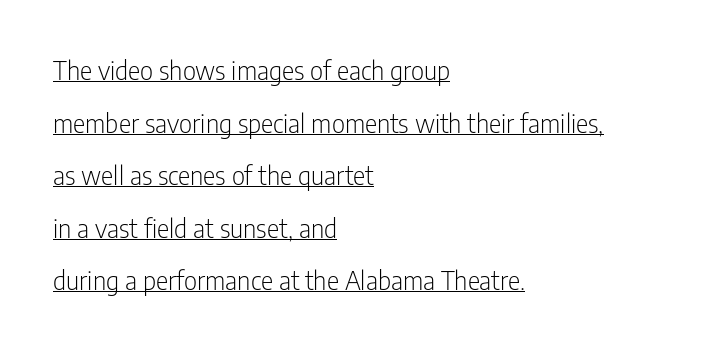
The image shows 26 px text type, upright; set left-aligned, loose line spacing (2.02x), normal letter spacing, underlined.
